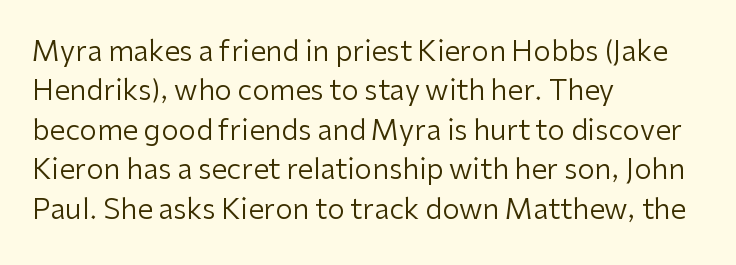
Q: Is the text bold? A: No.
Q: Is the text italic (slanted)? A: No, it is upright.
Q: Is the typeface a serif or a sans-serif typeface? A: Sans-serif.
Q: Is the text underlined? A: No.
Q: How is the paragraph aligned? A: Left-aligned.
Q: Is the spacing between letters normal or unusually wide? A: Normal.
Q: Is the spacing between lines tight, normal or loose? A: Normal.
Q: Width (condensed, normal, or wide)? A: Normal.
Q: Stroke contrast? A: Low.
Q: x-height? A: Medium.
Q: Monospaced? A: No.
